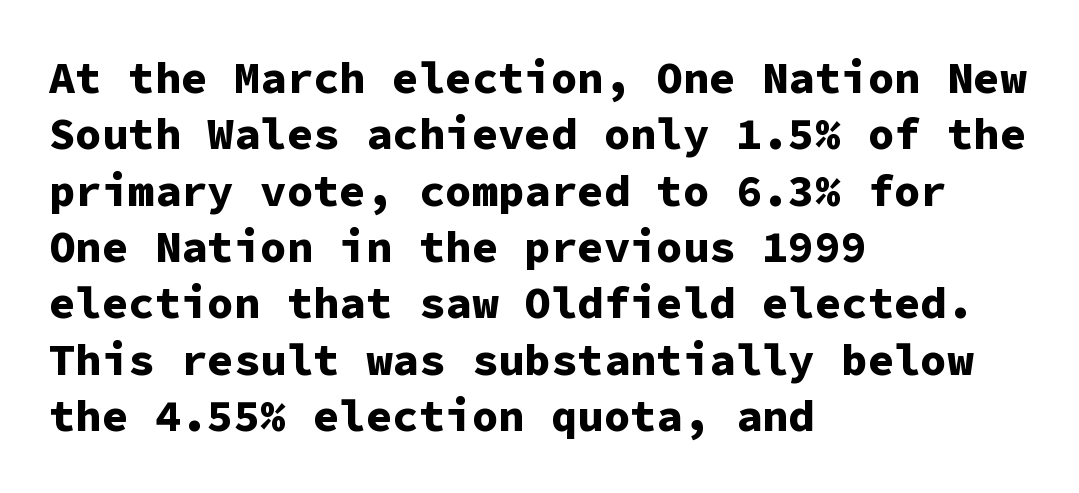
{"serif": "no", "italic": "no", "bold": "yes", "weight": "bold", "width": "normal", "stroke_contrast": "low", "x_height": "medium", "monospaced": "yes", "underline": "no", "align": "left", "line_spacing": "normal", "line_spacing_ratio": 1.28, "letter_spacing": "normal", "letter_spacing_em": 0.0, "glyph_px": 44}
